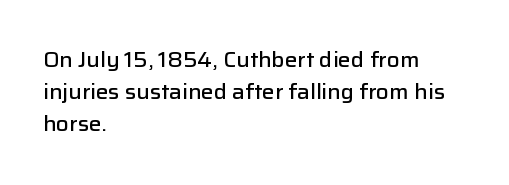
The image shows 21 px text type, upright; set left-aligned, normal line spacing (1.53x), normal letter spacing, not underlined.
